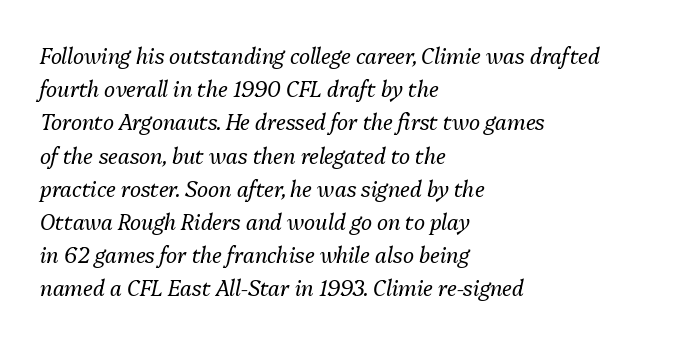
Q: Is the text bold? A: No.
Q: Is the text italic (slanted)? A: Yes, it leans right by about 13 degrees.
Q: Is the text underlined? A: No.
Q: How is the paragraph aligned? A: Left-aligned.
Q: Is the spacing between letters normal or unusually wide? A: Normal.
Q: Is the spacing between lines tight, normal or loose? A: Normal.
